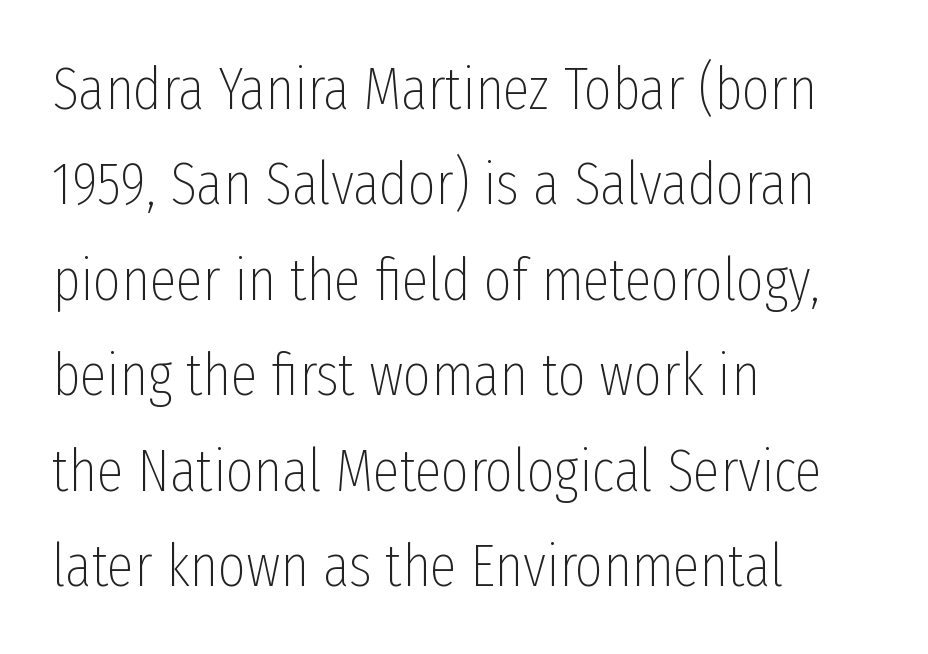
Q: Is the text bold? A: No.
Q: Is the text italic (slanted)? A: No, it is upright.
Q: Is the typeface a serif or a sans-serif typeface? A: Sans-serif.
Q: Is the text underlined? A: No.
Q: How is the paragraph aligned? A: Left-aligned.
Q: Is the spacing between letters normal or unusually wide? A: Normal.
Q: Is the spacing between lines tight, normal or loose? A: Normal.
Q: Width (condensed, normal, or wide)? A: Condensed.
Q: Stroke contrast? A: Low.
Q: x-height? A: Medium.
Q: Monospaced? A: No.
